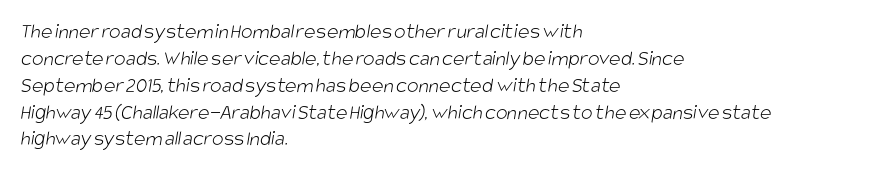
{"bold": "no", "underline": "no", "align": "left", "line_spacing_ratio": 1.22, "letter_spacing": "normal", "letter_spacing_em": 0.0, "glyph_px": 22}
